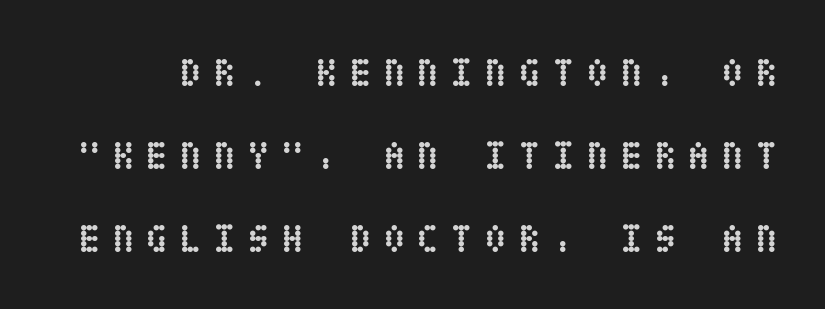
Rendered with straight, roman letterforms. Stroke thickness is high; the sample reads as a true bold. Letter spacing: wide. Letters rest on an invisible, unmarked baseline.
